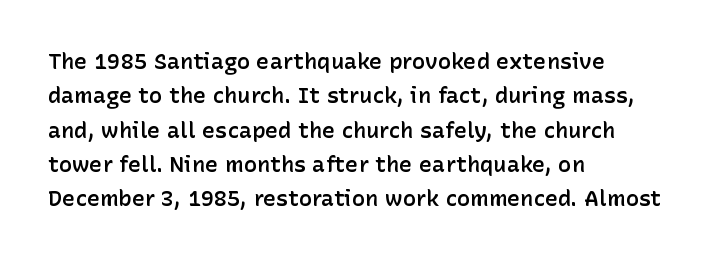
Q: Is the text bold? A: Semi-bold.
Q: Is the text italic (slanted)? A: No, it is upright.
Q: Is the text underlined? A: No.
Q: How is the paragraph aligned? A: Left-aligned.
Q: Is the spacing between letters normal or unusually wide? A: Normal.
Q: Is the spacing between lines tight, normal or loose? A: Normal.
